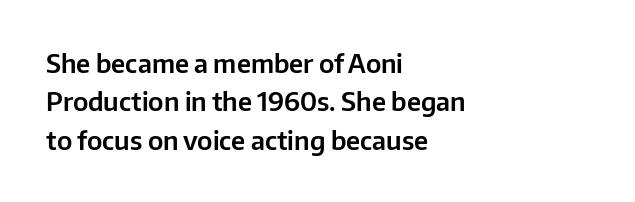
{"italic": "no", "underline": "no", "align": "left", "line_spacing": "normal", "line_spacing_ratio": 1.48, "letter_spacing": "normal", "letter_spacing_em": 0.0, "glyph_px": 26}
